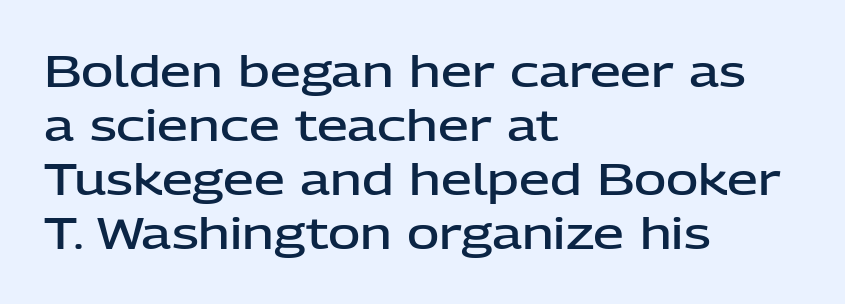
Q: Is the text bold? A: Semi-bold.
Q: Is the text italic (slanted)? A: No, it is upright.
Q: Is the typeface a serif or a sans-serif typeface? A: Sans-serif.
Q: Is the text underlined? A: No.
Q: How is the paragraph aligned? A: Left-aligned.
Q: Is the spacing between letters normal or unusually wide? A: Normal.
Q: Width (condensed, normal, or wide)? A: Normal.
Q: Stroke contrast? A: Low.
Q: x-height? A: Medium.
Q: Monospaced? A: No.
